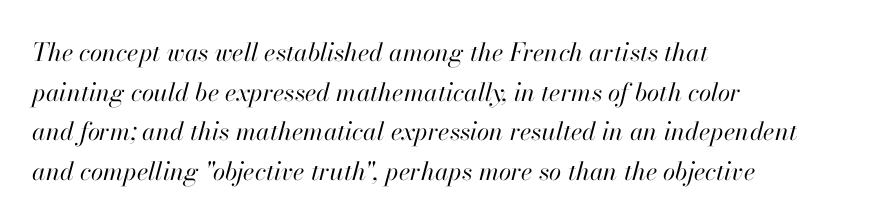
The image shows 25 px text type, italic (leaning right); set left-aligned, normal line spacing (1.59x), normal letter spacing, not underlined.
